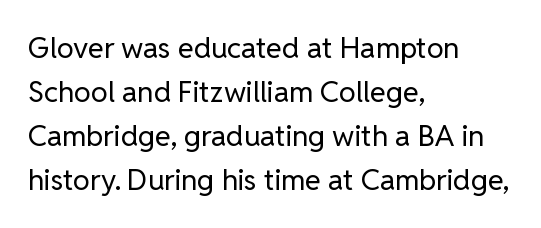
{"serif": "no", "italic": "no", "bold": "no", "weight": "regular", "width": "normal", "stroke_contrast": "low", "x_height": "medium", "monospaced": "no", "underline": "no", "align": "left", "line_spacing": "normal", "line_spacing_ratio": 1.52, "letter_spacing": "normal", "letter_spacing_em": 0.0, "glyph_px": 29}
